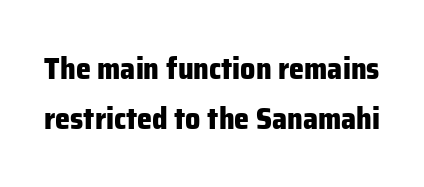
Each word holds together tightly as a unit, with standard inter-letter gaps. Typographically, this falls in the sans-serif category. A roman cut, with each character standing at attention. Summary of vertical rhythm: regular, with standard interline spacing. The characters look thick and weighty, a clear bold.
